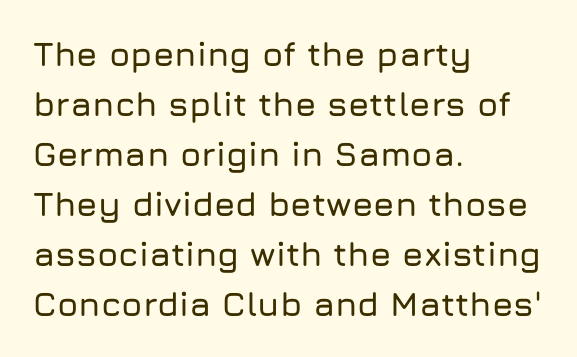
{"serif": "no", "italic": "no", "width": "normal", "stroke_contrast": "low", "x_height": "medium", "monospaced": "no", "underline": "no", "align": "left", "line_spacing": "normal", "line_spacing_ratio": 1.47, "letter_spacing": "normal", "letter_spacing_em": 0.0, "glyph_px": 34}
